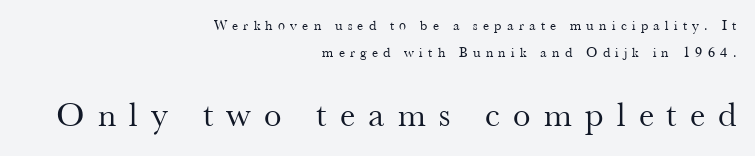
How would I describe the line gaps? Wide and relaxed. Letter spacing: wide. Tall strokes in this sample are plumb rather than angled. Which margin do the lines hug? The right one — the left edge is uneven.
